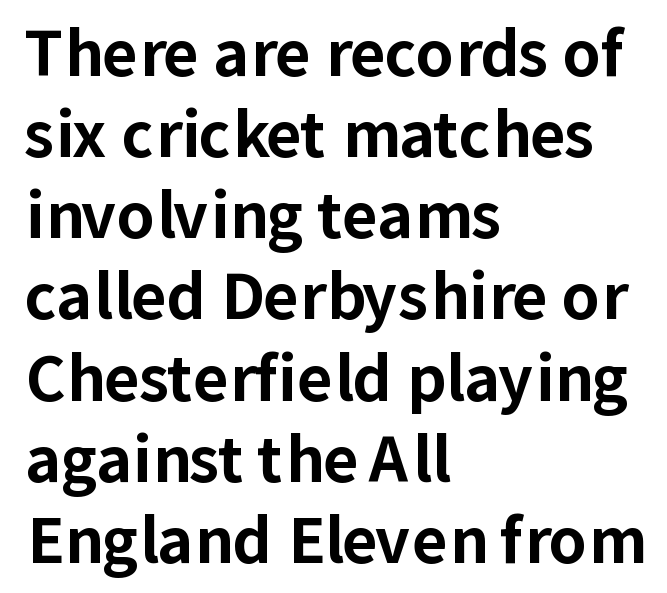
Q: Is the text bold? A: Yes.
Q: Is the text italic (slanted)? A: No, it is upright.
Q: Is the typeface a serif or a sans-serif typeface? A: Sans-serif.
Q: Is the text underlined? A: No.
Q: How is the paragraph aligned? A: Left-aligned.
Q: Is the spacing between letters normal or unusually wide? A: Normal.
Q: Is the spacing between lines tight, normal or loose? A: Normal.
Q: Width (condensed, normal, or wide)? A: Normal.
Q: Stroke contrast? A: Low.
Q: x-height? A: Medium.
Q: Monospaced? A: No.
